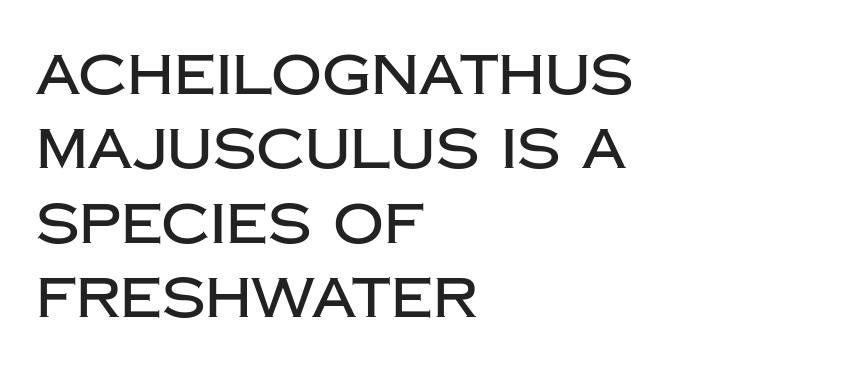
The image shows 56 px sans-serif type, upright; set left-aligned, normal line spacing (1.33x), normal letter spacing, not underlined; low stroke contrast and a large x-height.
